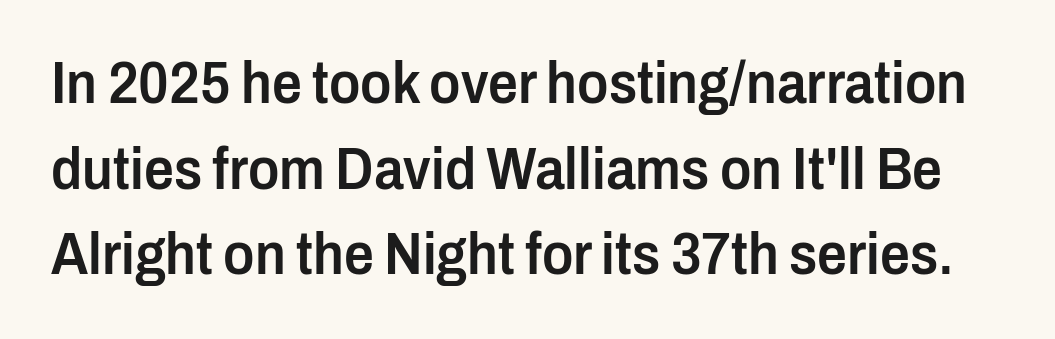
{"serif": "no", "italic": "no", "bold": "semi", "weight": "semibold", "width": "condensed", "stroke_contrast": "low", "x_height": "medium", "monospaced": "no", "underline": "no", "line_spacing": "normal", "line_spacing_ratio": 1.45, "letter_spacing": "normal", "letter_spacing_em": 0.0, "glyph_px": 59}
